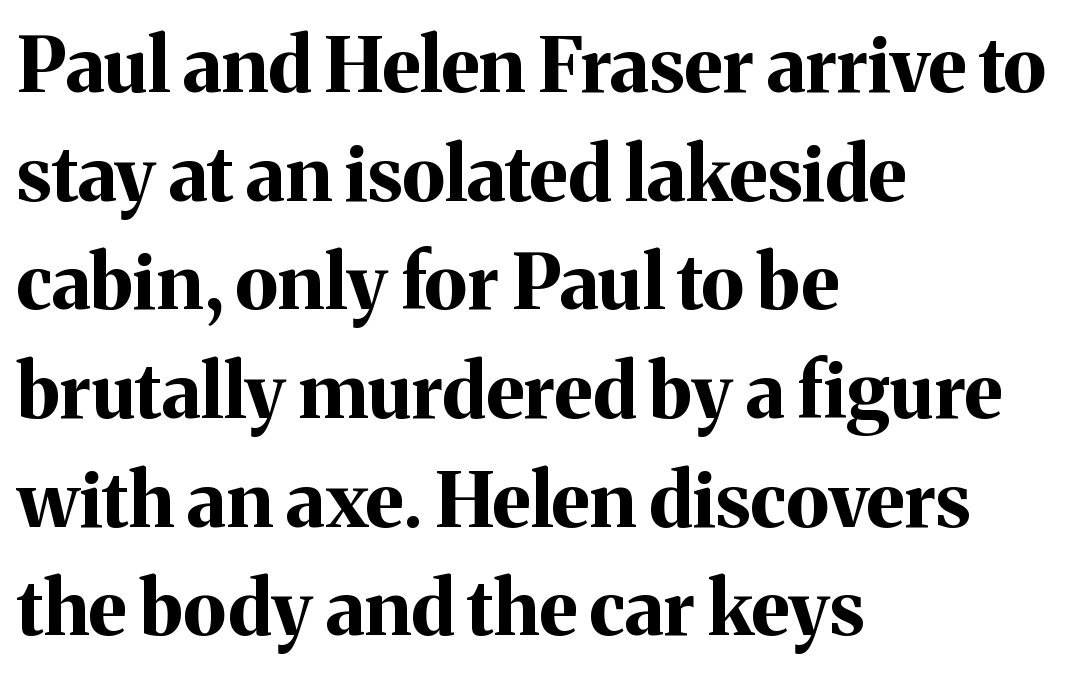
Q: Is the text bold? A: Yes.
Q: Is the text italic (slanted)? A: No, it is upright.
Q: Is the typeface a serif or a sans-serif typeface? A: Serif.
Q: Is the text underlined? A: No.
Q: How is the paragraph aligned? A: Left-aligned.
Q: Is the spacing between letters normal or unusually wide? A: Normal.
Q: Is the spacing between lines tight, normal or loose? A: Normal.
Q: Width (condensed, normal, or wide)? A: Normal.
Q: Stroke contrast? A: Medium.
Q: x-height? A: Medium.
Q: Monospaced? A: No.
